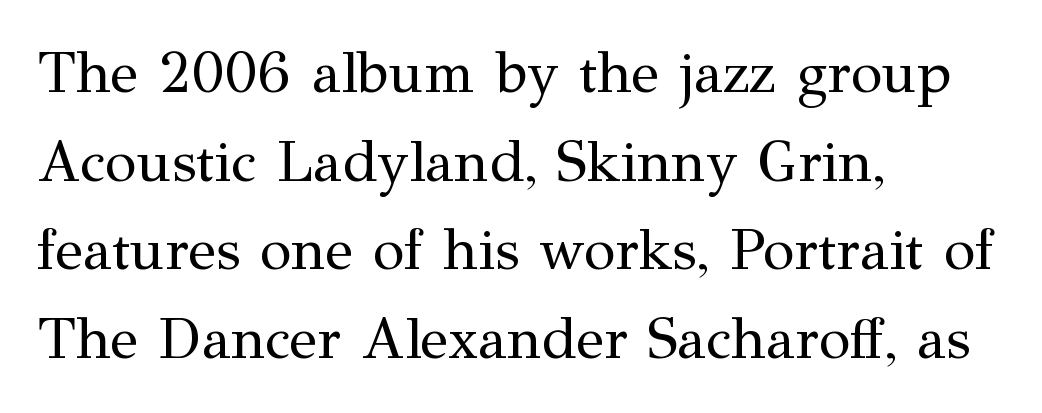
The image shows 58 px regular-weight serif type, upright; set left-aligned, normal line spacing (1.53x), normal letter spacing, not underlined; medium stroke contrast and a medium x-height.
